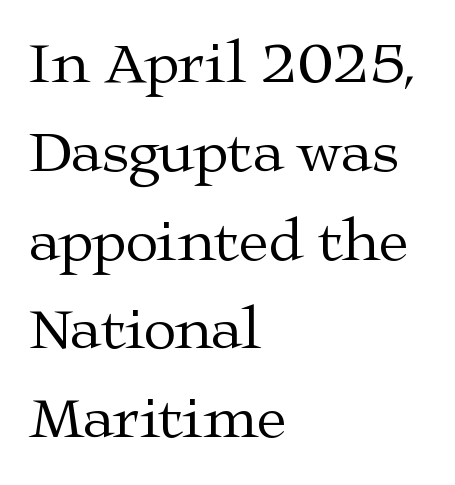
The horizontal fit of the characters is conventional and even. Baseline-to-baseline distance is the conventional proportion of letter height. The passage is arranged the way most books set body copy — flush left. Note the varied advance widths — an 'i' is clearly narrower than an 'm'. Counters stay open thanks to moderate or lighter strokes.
